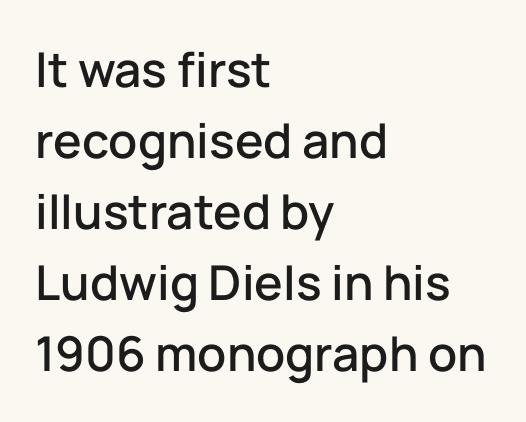
Anything drawn beneath the words? Only blank space. Between one letter and the next there's only the usual sliver of space. Look at the bottom of the vertical strokes: they stop flat, with no serifs. This sample keeps an unexceptional amount of space between lines. Caption: multi-line text, flush left, ragged right.
